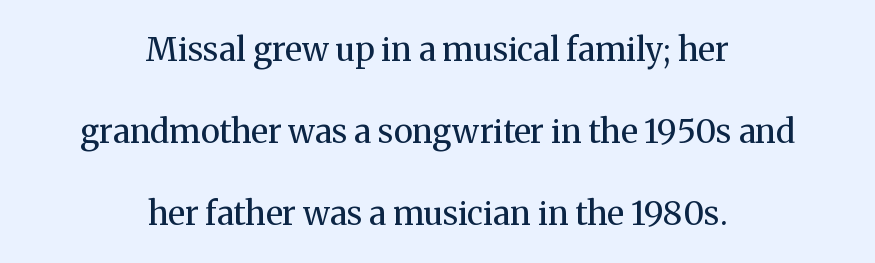
The image shows 33 px regular-weight serif type, upright; set centered, loose line spacing (2.48x), normal letter spacing, not underlined; medium stroke contrast and a medium x-height.
